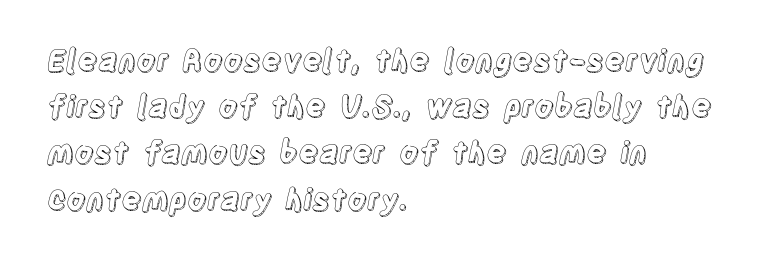
{"width": "condensed", "x_height": "large", "monospaced": "no", "underline": "no", "align": "left", "line_spacing": "normal", "line_spacing_ratio": 1.54, "letter_spacing": "normal", "letter_spacing_em": 0.0, "glyph_px": 30}
